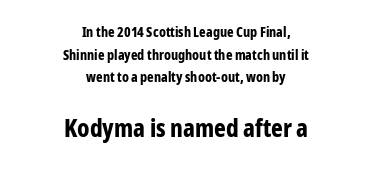
Q: Is the text bold? A: Yes.
Q: Is the text italic (slanted)? A: No, it is upright.
Q: Is the text underlined? A: No.
Q: How is the paragraph aligned? A: Centered.
Q: Is the spacing between letters normal or unusually wide? A: Normal.
Q: Is the spacing between lines tight, normal or loose? A: Normal.
Q: Which block of text is set in a larger size, the first (top) or the second (bottom)? A: The second (bottom) one.
